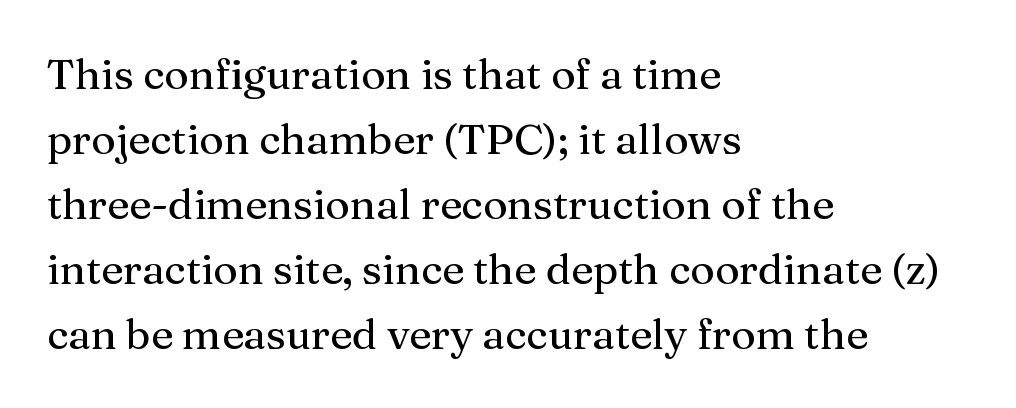
Old-style or modern, the face here clearly has serifs. The string is rendered with underlining switched off. The face used here is proportionally spaced, like ordinary book or web type. Leftover space on each line is placed entirely after the last word. The leading is moderate, giving the passage an even texture.
